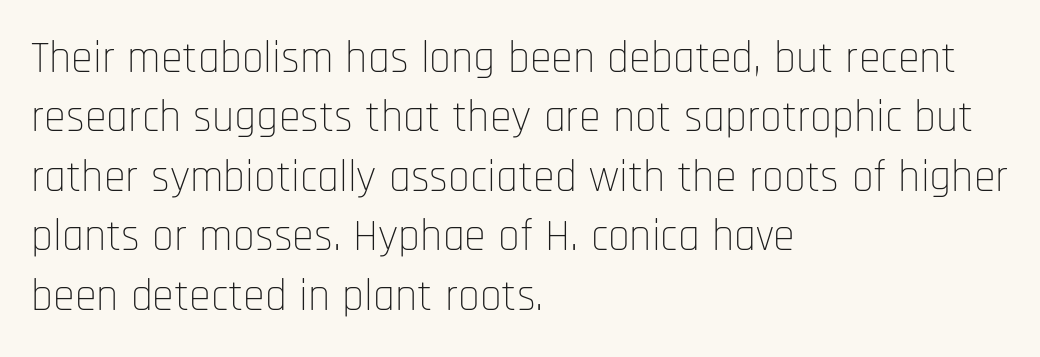
The image shows 44 px thin, condensed sans-serif type, upright; set left-aligned, normal line spacing (1.35x), normal letter spacing, not underlined; low stroke contrast and a large x-height.
